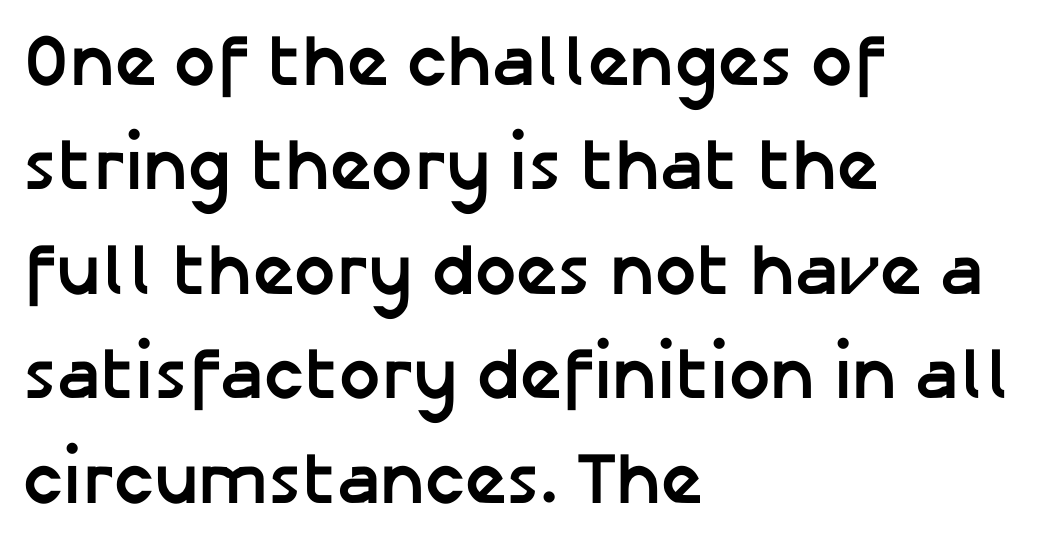
The image shows 73 px semibold sans-serif type, upright; set left-aligned, normal line spacing (1.43x), normal letter spacing, not underlined; low stroke contrast and a medium x-height.
